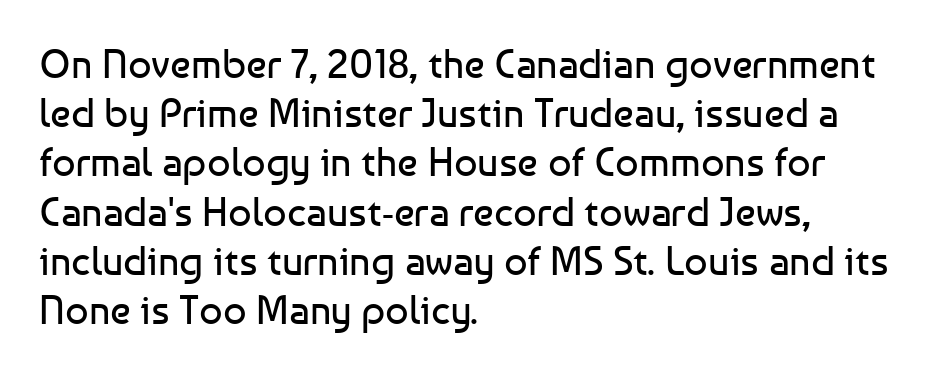
Weight: regular or lighter. These lines are set flush left with a ragged right edge. Check under the words: just untouched page. Upright lettering throughout. Character widths vary here, with narrow letters taking less room than wide ones. Does extra space separate the letters? No, they use regular spacing.
